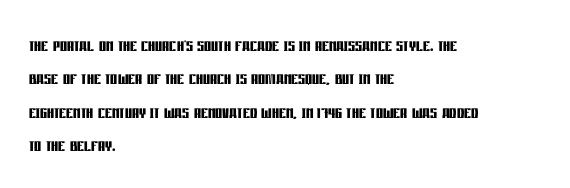
The strip under each line holds only bare page. Between one letter and the next there's only the usual sliver of space. Is there any slant? The stems are plumb. Plenty of ink on the page — the face is bold. Leading matches the norm, producing a regular column.
